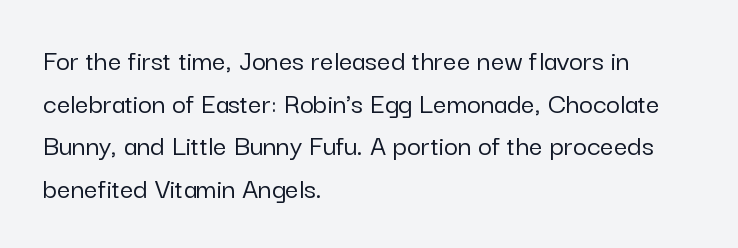
The horizontal fit of the characters is conventional and even. This is roman type, the default non-slanted kind. Note: no serifs on the glyphs. The designer left line spacing at the default. This sample has the flowing, uneven cadence of proportional lettering. Left-aligned paragraph, ragged on the right.
